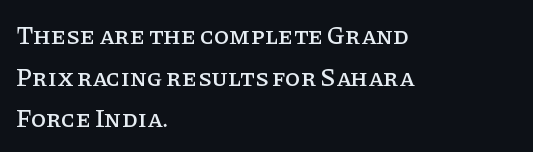
Compared with a centered layout, this one pins lines to the left instead. The font's upright variant was chosen for this text. Decoration check: the copy has no underline. Letter spacing: default. These lines sit exactly where default settings would place them.
